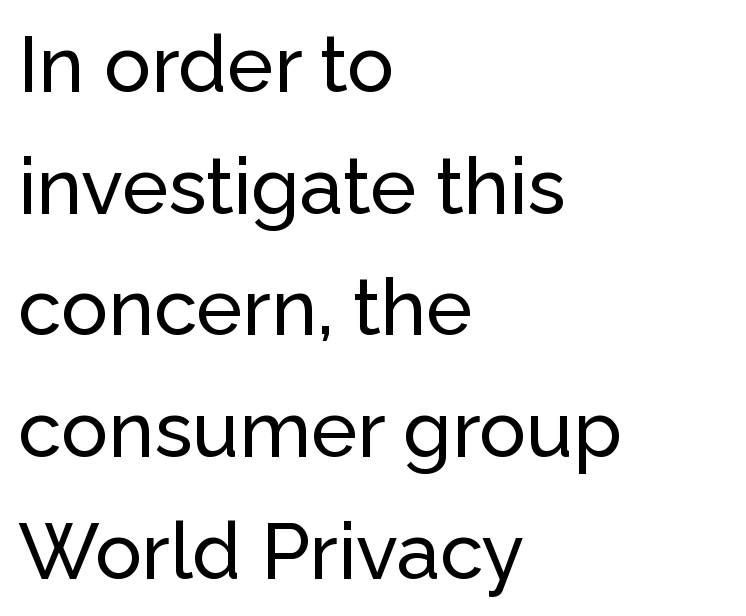
{"serif": "no", "italic": "no", "width": "normal", "stroke_contrast": "low", "x_height": "medium", "monospaced": "no", "underline": "no", "align": "left", "line_spacing": "normal", "line_spacing_ratio": 1.56, "letter_spacing": "normal", "letter_spacing_em": 0.0, "glyph_px": 78}
